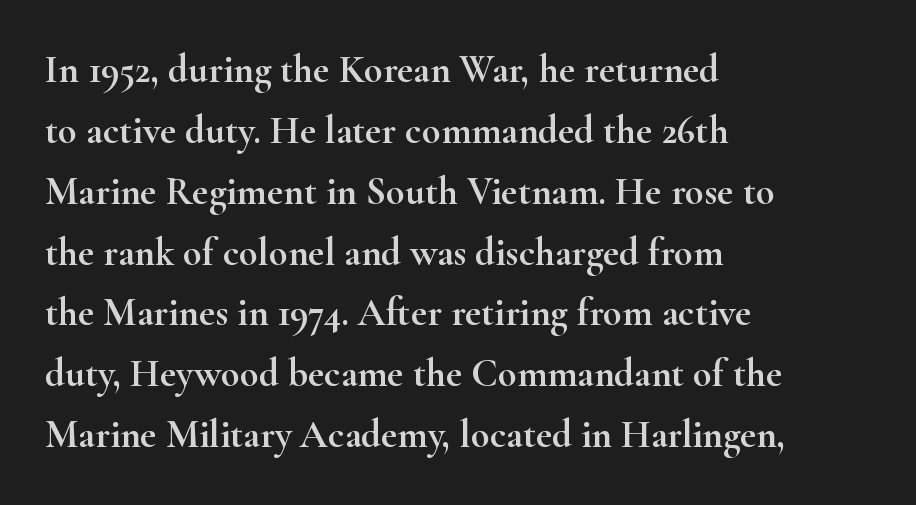
Q: Is the text italic (slanted)? A: No, it is upright.
Q: Is the typeface a serif or a sans-serif typeface? A: Serif.
Q: Is the text underlined? A: No.
Q: How is the paragraph aligned? A: Left-aligned.
Q: Is the spacing between letters normal or unusually wide? A: Normal.
Q: Is the spacing between lines tight, normal or loose? A: Normal.
Q: Width (condensed, normal, or wide)? A: Wide.
Q: Stroke contrast? A: High.
Q: x-height? A: Small.
Q: Monospaced? A: No.
